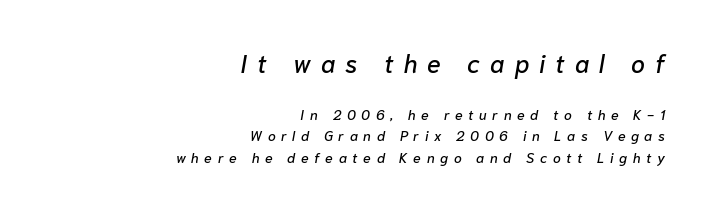
The rows are spaced the way most documents space them. Bigger letters appear in the top chunk; the bottom chunk is reduced. Display-style spreading of the glyphs; the letterfit is very open. Looking at the ascenders, they clearly lean.
